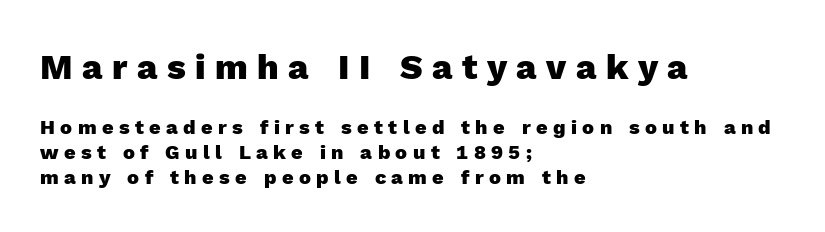
Two sizes are in play, and the larger belongs to the first block. If you drew a line through each stem, it would be perfectly vertical. Short and long lines alike share a common starting point at left. Strokes here are thick enough to call this a true bold.
